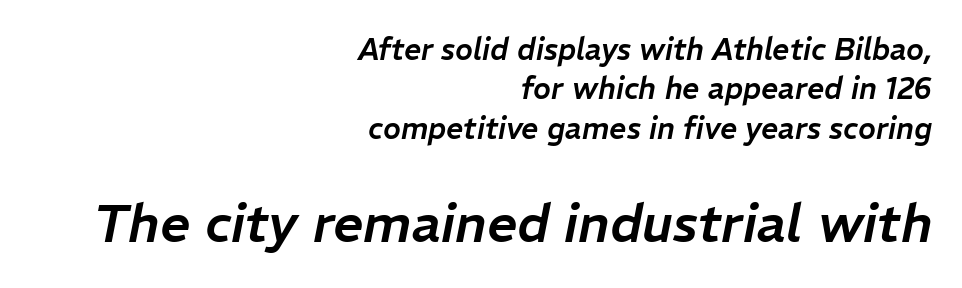
Does extra space separate the letters? No, they use regular spacing. Character widths vary here, with narrow letters taking less room than wide ones. Looking at the ascenders, they clearly lean. Underlining? Definitely not there. The emphasis by scale lands on block number two, below. Every row of glyphs terminates at an identical x-position on the right.
